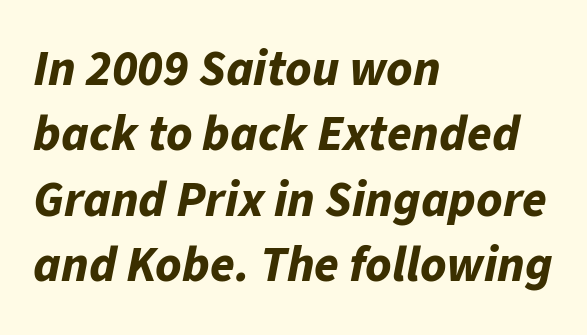
Q: Is the text bold? A: Yes.
Q: Is the text italic (slanted)? A: Yes, it leans right by about 11 degrees.
Q: Is the text underlined? A: No.
Q: How is the paragraph aligned? A: Left-aligned.
Q: Is the spacing between letters normal or unusually wide? A: Normal.
Q: Is the spacing between lines tight, normal or loose? A: Normal.
Q: Width (condensed, normal, or wide)? A: Normal.
Q: Stroke contrast? A: Low.
Q: x-height? A: Medium.
Q: Monospaced? A: No.
